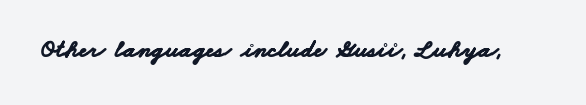
{"bold": "yes", "underline": "no", "letter_spacing": "normal", "letter_spacing_em": 0.0, "glyph_px": 26}
